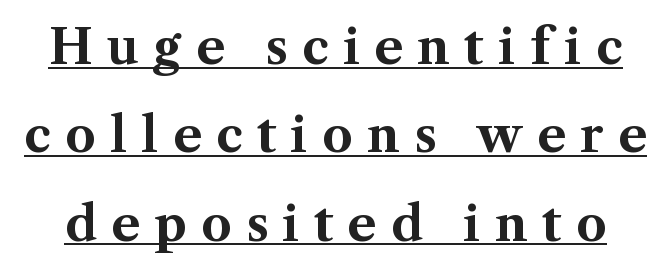
{"serif": "yes", "italic": "no", "bold": "yes", "weight": "bold", "width": "normal", "stroke_contrast": "medium", "x_height": "medium", "monospaced": "no", "underline": "yes", "line_spacing_ratio": 1.84, "letter_spacing": "wide", "letter_spacing_em": 0.3, "glyph_px": 48}
